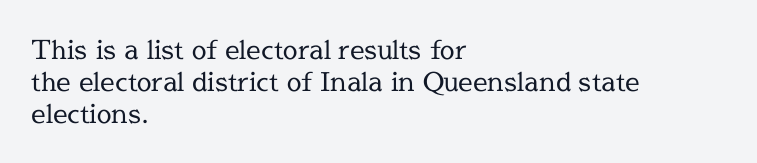
The image shows 26 px text type, upright; set left-aligned, line spacing 1.23x, normal letter spacing, not underlined.
